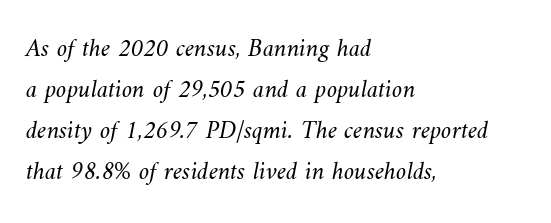
{"bold": "no", "underline": "no", "align": "left", "line_spacing": "normal", "line_spacing_ratio": 1.58, "letter_spacing": "normal", "letter_spacing_em": 0.0, "glyph_px": 26}
